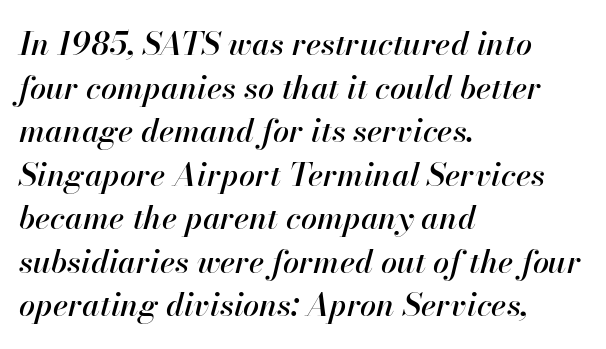
Note the varied advance widths — an 'i' is clearly narrower than an 'm'. Anything drawn beneath the words? Only blank space. Students, observe: this is what conventionally led text looks like. All the whitespace from short lines collects on the right.
